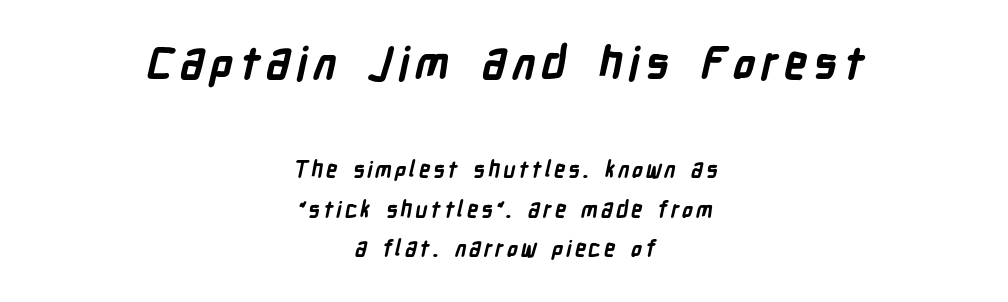
The face used here is proportionally spaced, like ordinary book or web type. Check the space under the baseline: it is left empty. The passage shown begins with its larger block and ends with its smaller one. Plenty of ink on the page — the face is bold. Note: no serifs on the glyphs. The whitespace from short lines is split evenly between both sides.
